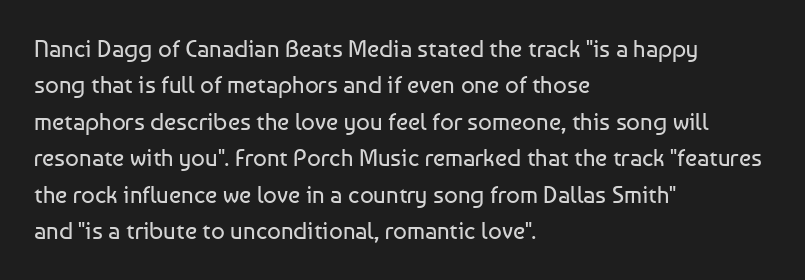
The image shows 24 px text type, upright; set left-aligned, normal line spacing (1.52x), normal letter spacing, not underlined.
